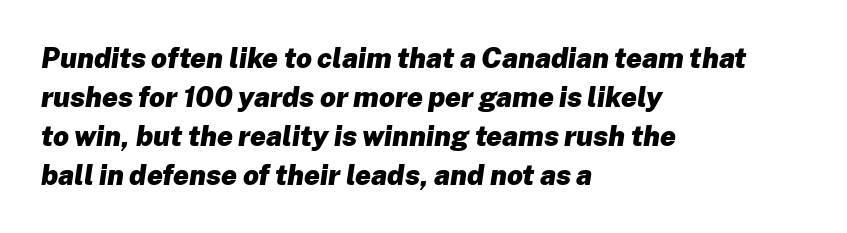
{"italic": "yes", "lean": "right", "slant_degrees": 8, "bold": "yes", "weight": "heavy", "width": "normal", "stroke_contrast": "low", "x_height": "medium", "monospaced": "no", "underline": "no", "align": "left", "line_spacing": "normal", "line_spacing_ratio": 1.39, "letter_spacing": "normal", "letter_spacing_em": 0.0, "glyph_px": 28}
